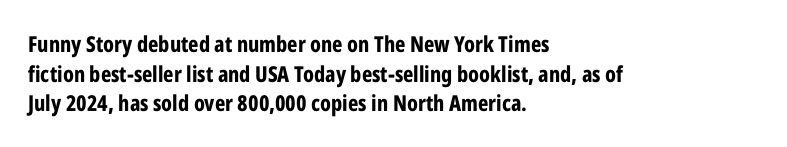
Q: Is the text bold? A: Yes.
Q: Is the text italic (slanted)? A: No, it is upright.
Q: Is the text underlined? A: No.
Q: How is the paragraph aligned? A: Left-aligned.
Q: Is the spacing between letters normal or unusually wide? A: Normal.
Q: Is the spacing between lines tight, normal or loose? A: Normal.
